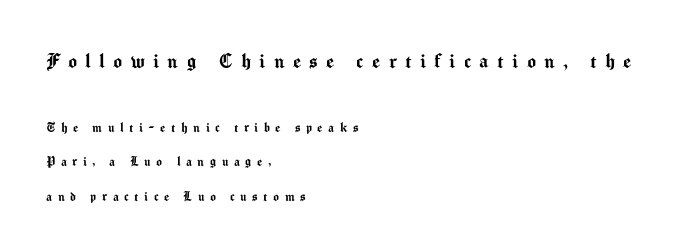
Q: Is the text italic (slanted)? A: No, it is upright.
Q: Is the text underlined? A: No.
Q: How is the paragraph aligned? A: Left-aligned.
Q: Is the spacing between letters normal or unusually wide? A: Unusually wide.
Q: Is the spacing between lines tight, normal or loose? A: Loose.
Q: Which block of text is set in a larger size, the first (top) or the second (bottom)? A: The first (top) one.
